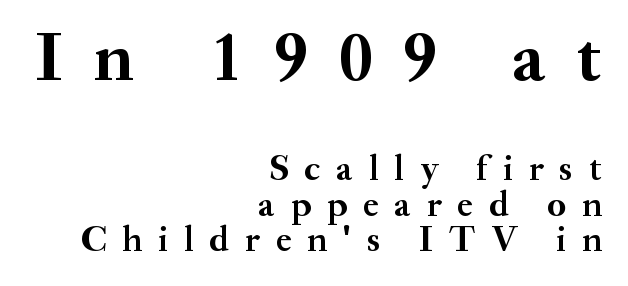
{"serif": "yes", "italic": "no", "bold": "yes", "weight": "semibold", "width": "normal", "stroke_contrast": "medium", "x_height": "small", "monospaced": "no", "underline": "no", "align": "right", "line_spacing": "tight", "line_spacing_ratio": 0.98, "letter_spacing": "wide", "letter_spacing_em": 0.44, "larger_block": "first", "size_ratio": 1.97, "glyph_px": 71}
